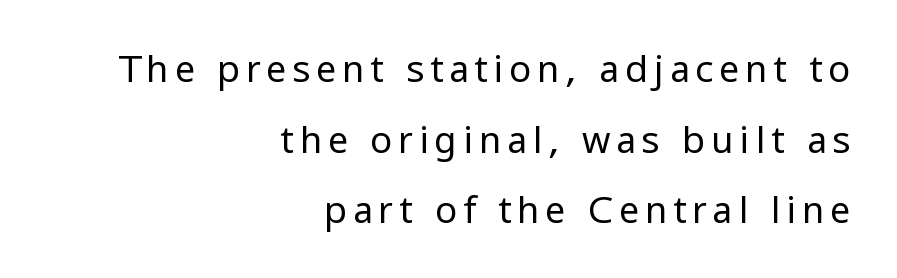
The image shows 37 px regular-weight sans-serif type, upright; set right-aligned, loose line spacing (1.91x), not underlined; low stroke contrast and a medium x-height.
